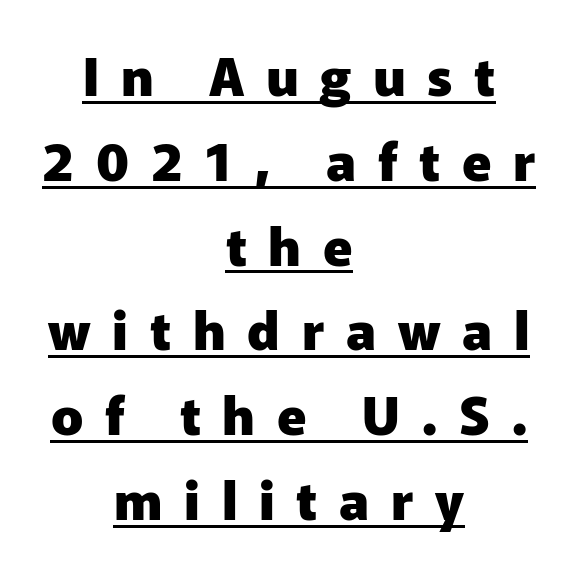
Q: Is the text bold? A: Yes.
Q: Is the text italic (slanted)? A: No, it is upright.
Q: Is the typeface a serif or a sans-serif typeface? A: Sans-serif.
Q: Is the text underlined? A: Yes.
Q: How is the paragraph aligned? A: Centered.
Q: Is the spacing between letters normal or unusually wide? A: Unusually wide.
Q: Is the spacing between lines tight, normal or loose? A: Normal.
Q: Width (condensed, normal, or wide)? A: Normal.
Q: Stroke contrast? A: Low.
Q: x-height? A: Medium.
Q: Monospaced? A: No.
